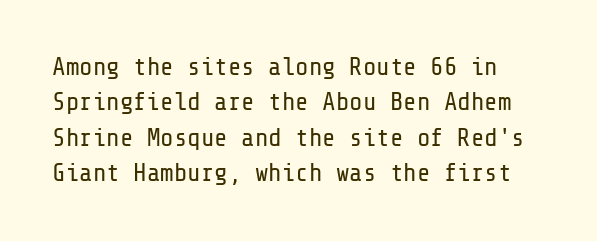
The image shows 25 px text type, upright; set normal line spacing (1.42x), normal letter spacing, not underlined.
